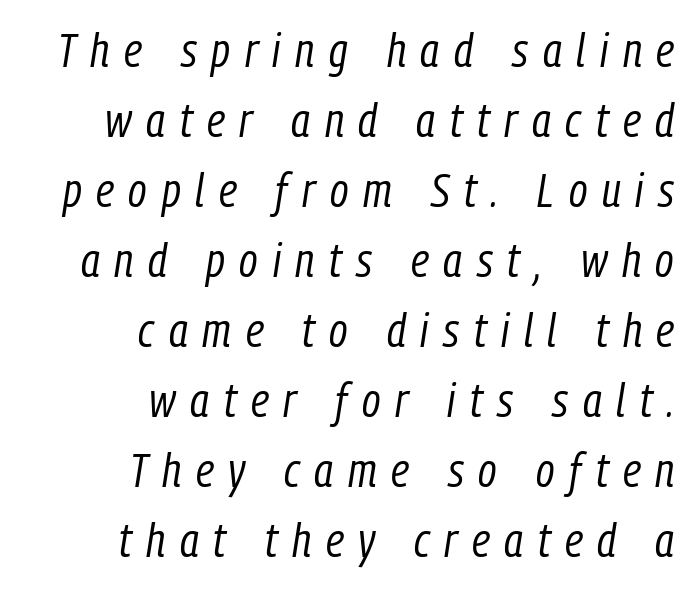
The image shows 47 px regular-weight, condensed type, italic (leaning right); set right-aligned, normal line spacing (1.49x), unusually wide letter spacing (+0.31 em), not underlined; low stroke contrast and a medium x-height.
